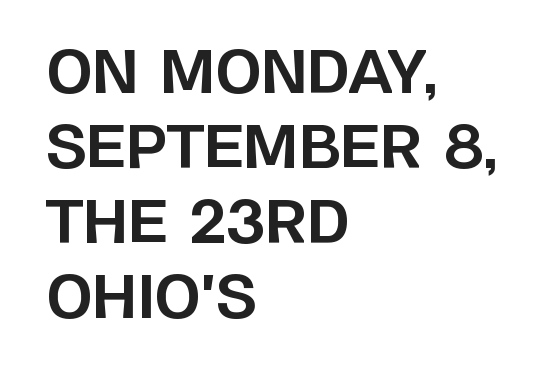
Q: Is the text bold? A: Yes.
Q: Is the text italic (slanted)? A: No, it is upright.
Q: Is the typeface a serif or a sans-serif typeface? A: Sans-serif.
Q: Is the text underlined? A: No.
Q: How is the paragraph aligned? A: Left-aligned.
Q: Is the spacing between letters normal or unusually wide? A: Normal.
Q: Is the spacing between lines tight, normal or loose? A: Normal.
Q: Width (condensed, normal, or wide)? A: Normal.
Q: Stroke contrast? A: Low.
Q: x-height? A: Large.
Q: Monospaced? A: No.
